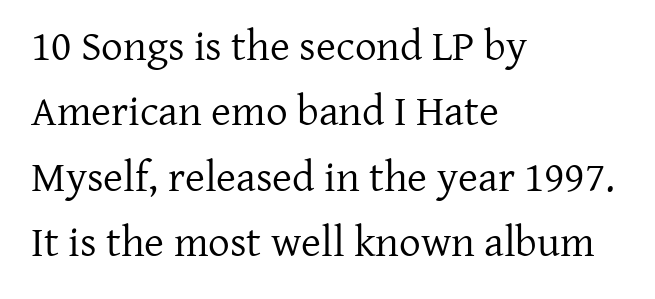
{"serif": "yes", "italic": "no", "bold": "no", "weight": "regular", "width": "normal", "stroke_contrast": "low", "x_height": "medium", "monospaced": "no", "underline": "no", "align": "left", "line_spacing": "normal", "line_spacing_ratio": 1.52, "letter_spacing": "normal", "letter_spacing_em": 0.0, "glyph_px": 43}
